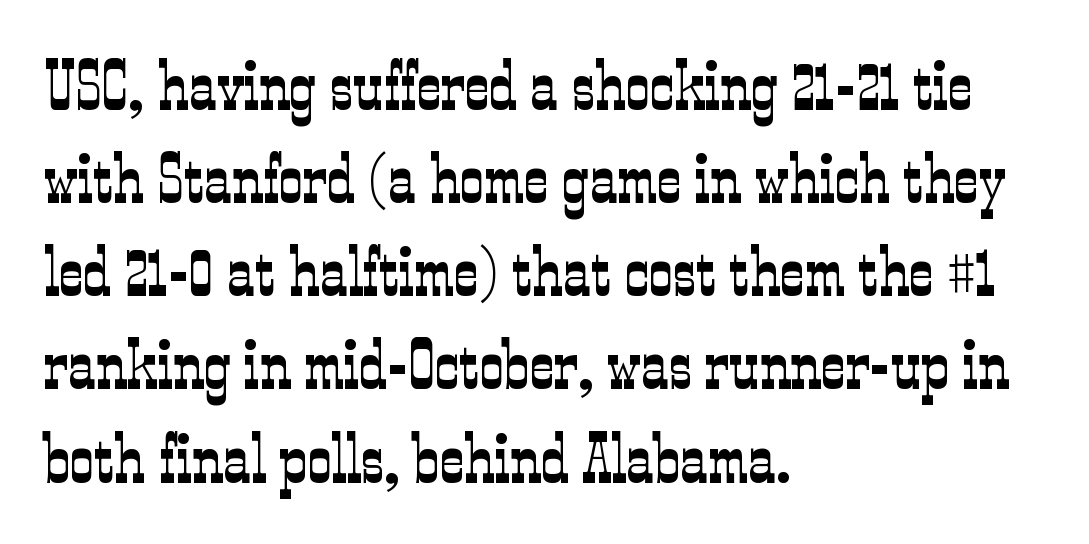
Q: Is the text bold? A: No.
Q: Is the text italic (slanted)? A: No, it is upright.
Q: Is the typeface a serif or a sans-serif typeface? A: Serif.
Q: Is the text underlined? A: No.
Q: How is the paragraph aligned? A: Left-aligned.
Q: Is the spacing between letters normal or unusually wide? A: Normal.
Q: Is the spacing between lines tight, normal or loose? A: Normal.
Q: Width (condensed, normal, or wide)? A: Condensed.
Q: Stroke contrast? A: Low.
Q: x-height? A: Medium.
Q: Monospaced? A: No.
